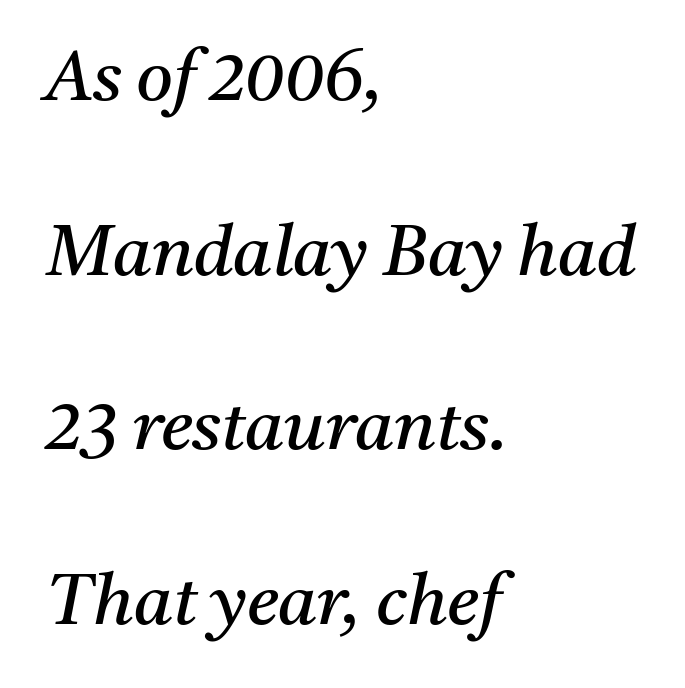
Q: Is the text bold? A: No.
Q: Is the text italic (slanted)? A: Yes, it leans right by about 11 degrees.
Q: Is the typeface a serif or a sans-serif typeface? A: Serif.
Q: Is the text underlined? A: No.
Q: How is the paragraph aligned? A: Left-aligned.
Q: Is the spacing between letters normal or unusually wide? A: Normal.
Q: Is the spacing between lines tight, normal or loose? A: Loose.
Q: Width (condensed, normal, or wide)? A: Normal.
Q: Stroke contrast? A: Medium.
Q: x-height? A: Medium.
Q: Monospaced? A: No.
